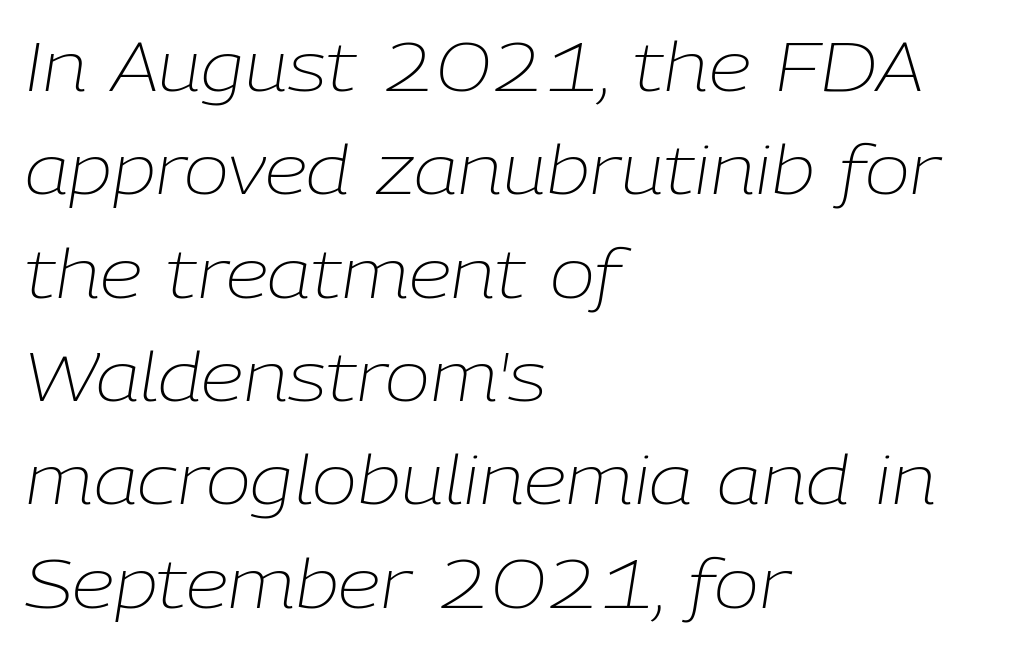
The image shows 68 px light type, italic (leaning right); set left-aligned, normal line spacing (1.52x), normal letter spacing, not underlined; low stroke contrast and a medium x-height.
